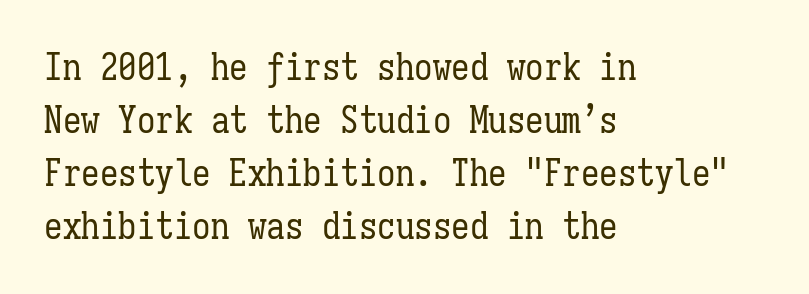
Q: Is the text bold? A: No.
Q: Is the text italic (slanted)? A: No, it is upright.
Q: Is the text underlined? A: No.
Q: How is the paragraph aligned? A: Left-aligned.
Q: Is the spacing between letters normal or unusually wide? A: Normal.
Q: Is the spacing between lines tight, normal or loose? A: Normal.
Q: Width (condensed, normal, or wide)? A: Condensed.
Q: Stroke contrast? A: Low.
Q: x-height? A: Medium.
Q: Monospaced? A: Yes.
